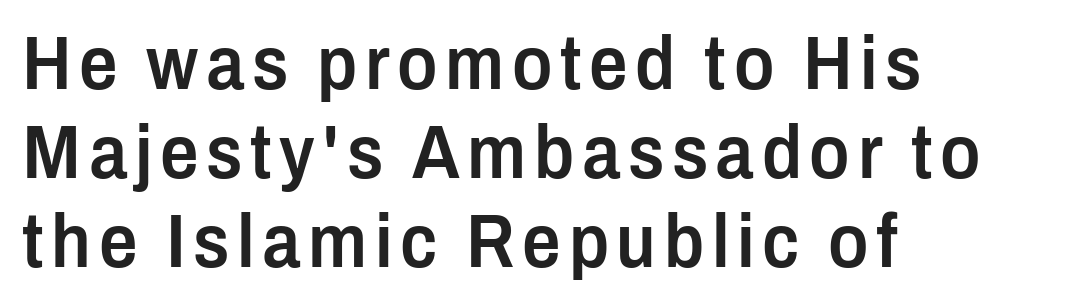
{"serif": "no", "italic": "no", "bold": "semi", "weight": "semibold", "width": "condensed", "stroke_contrast": "low", "x_height": "medium", "monospaced": "no", "underline": "no", "align": "left", "line_spacing_ratio": 1.17, "glyph_px": 76}
